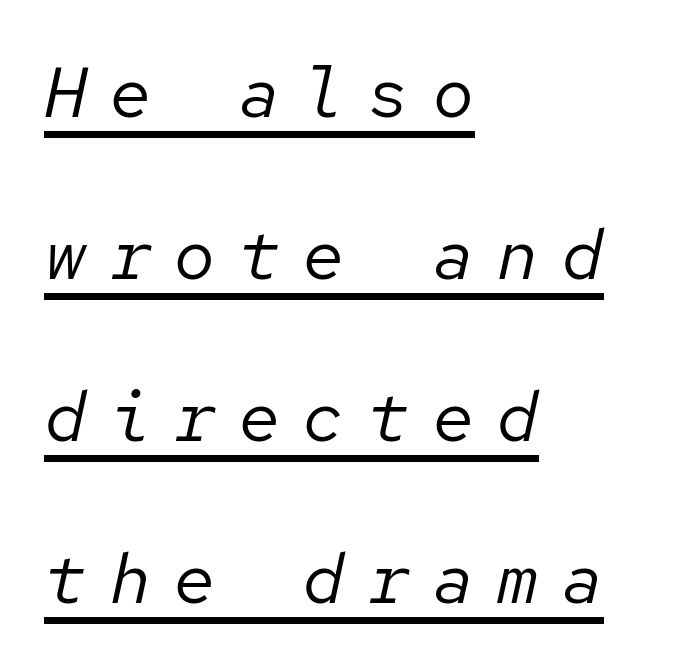
Q: Is the text bold? A: No.
Q: Is the text italic (slanted)? A: Yes, it leans right by about 12 degrees.
Q: Is the text underlined? A: Yes.
Q: How is the paragraph aligned? A: Left-aligned.
Q: Is the spacing between letters normal or unusually wide? A: Unusually wide.
Q: Is the spacing between lines tight, normal or loose? A: Loose.
Q: Width (condensed, normal, or wide)? A: Normal.
Q: Stroke contrast? A: Low.
Q: x-height? A: Medium.
Q: Monospaced? A: Yes.
